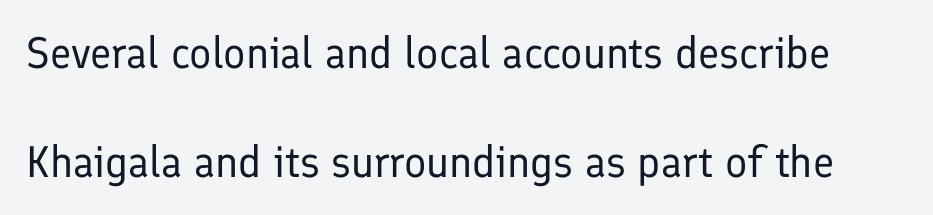
Stroke terminals: plain, sans-serif. Designer's note — italics off, roman on. Beneath every word, the page is bare. Proportional: the letters do not fall into vertical columns.
